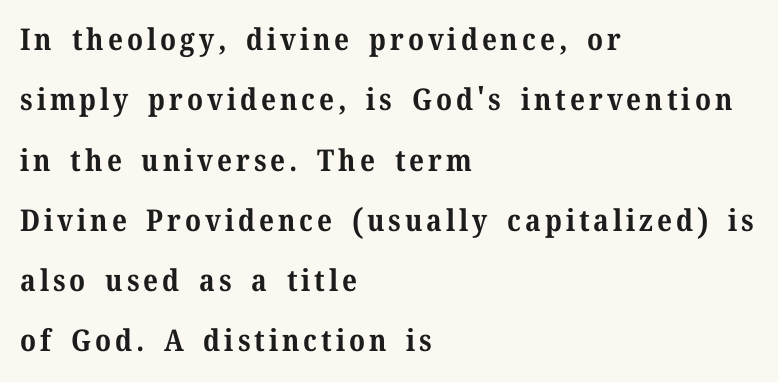
{"serif": "yes", "italic": "no", "bold": "yes", "weight": "bold", "width": "normal", "stroke_contrast": "medium", "x_height": "medium", "monospaced": "no", "underline": "no", "align": "left", "line_spacing": "loose", "line_spacing_ratio": 2.01, "glyph_px": 30}
